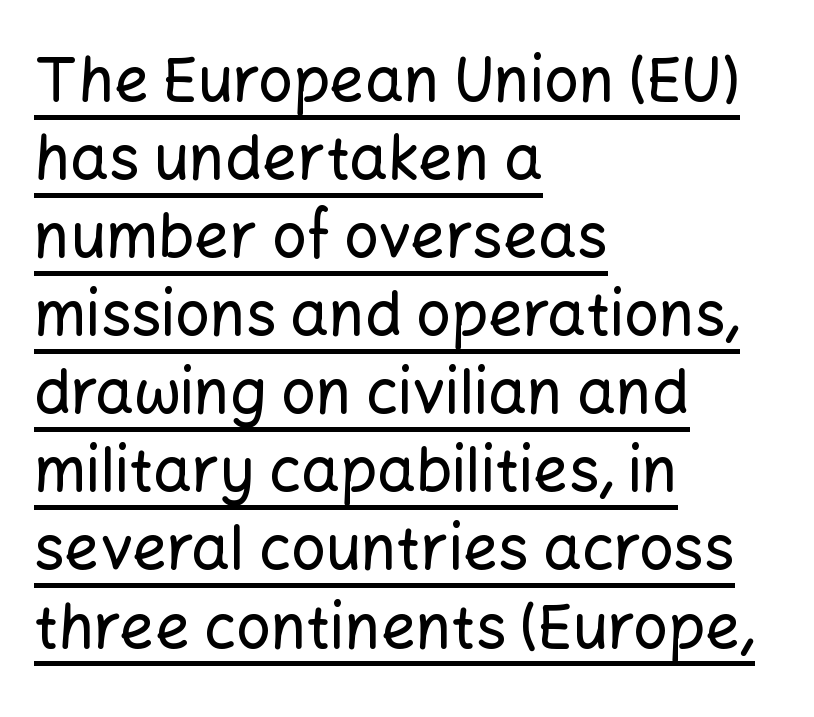
The passage shown has conventional tracking throughout. Glance below the letters and you will spot a drawn line. Tall strokes in this sample are plumb rather than angled. The compositor pushed each line to the left boundary. The font family rendered here belongs to the sans-serif group.
